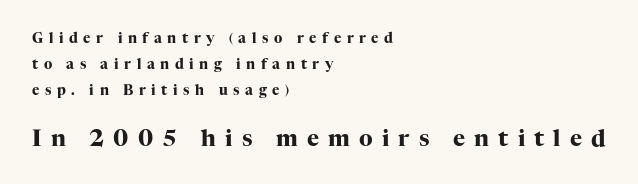
Q: Is the text bold? A: Yes.
Q: Is the text italic (slanted)? A: No, it is upright.
Q: Is the text underlined? A: No.
Q: How is the paragraph aligned? A: Left-aligned.
Q: Is the spacing between letters normal or unusually wide? A: Unusually wide.
Q: Which block of text is set in a larger size, the first (top) or the second (bottom)? A: The second (bottom) one.
